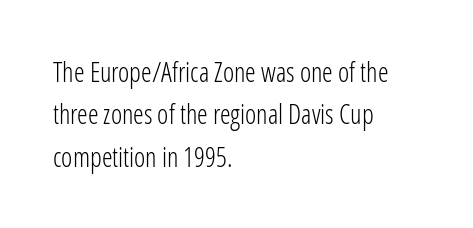
The image shows 27 px text type, upright; set left-aligned, normal line spacing (1.57x), normal letter spacing, not underlined.
